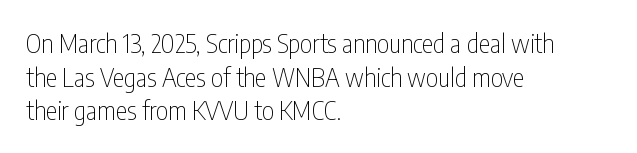
{"italic": "no", "bold": "no", "underline": "no", "align": "left", "line_spacing": "normal", "line_spacing_ratio": 1.29, "letter_spacing": "normal", "letter_spacing_em": 0.0, "glyph_px": 26}
